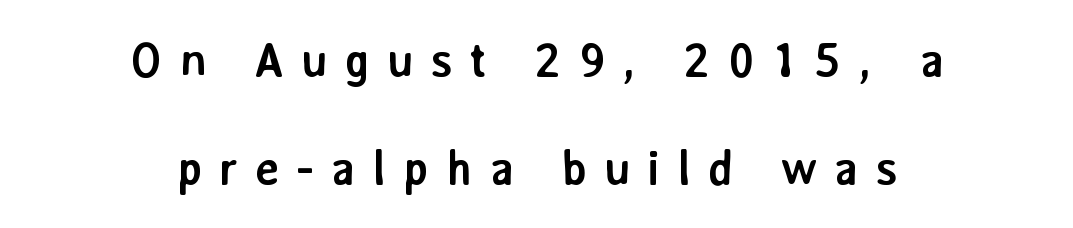
Bare-footed words on every line. A typesetter would call this proportional, since set widths differ per character. Notice the wide empty band between every row — that's loose leading. Visually the block forms a symmetrical silhouette, jagged on both flanks. The characters look thick and weighty, a clear bold.
